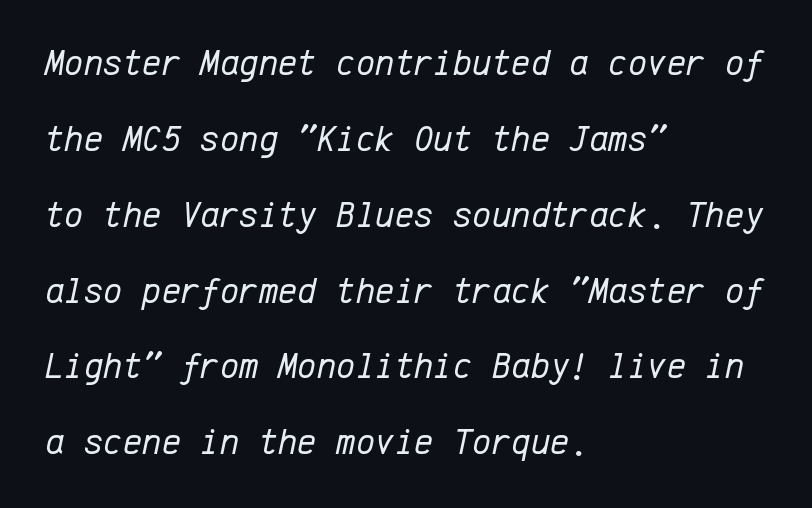
The image shows 37 px regular-weight type, italic (leaning right), monospaced; set left-aligned, loose line spacing (2.05x), normal letter spacing, not underlined; low stroke contrast and a medium x-height.
